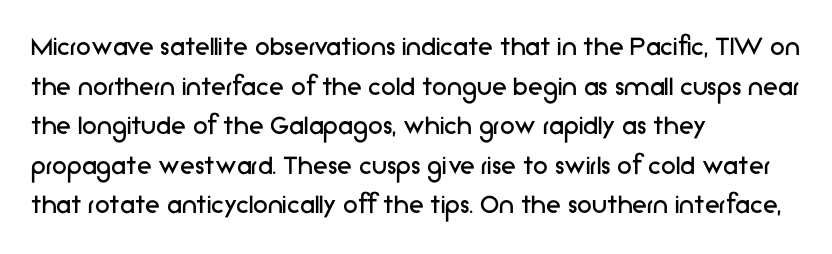
{"serif": "no", "italic": "no", "bold": "no", "weight": "regular", "width": "normal", "stroke_contrast": "low", "x_height": "medium", "monospaced": "no", "underline": "no", "align": "left", "line_spacing": "normal", "line_spacing_ratio": 1.32, "letter_spacing": "normal", "letter_spacing_em": 0.0, "glyph_px": 30}
